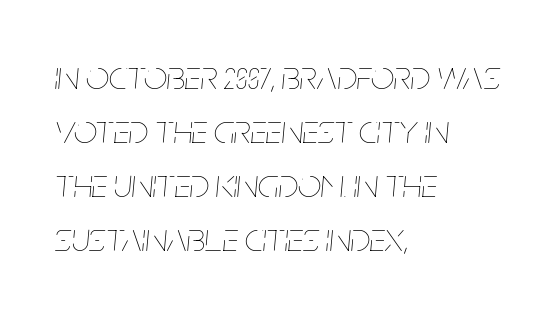
The rendering uses a moderate line-height, typical for paragraphs. Standard letterfit; no display-style spreading of the glyphs. Looks like regular typesetting: each glyph gets only the width it needs. Stroke thickness stays within the range of a standard reading face or lighter.
